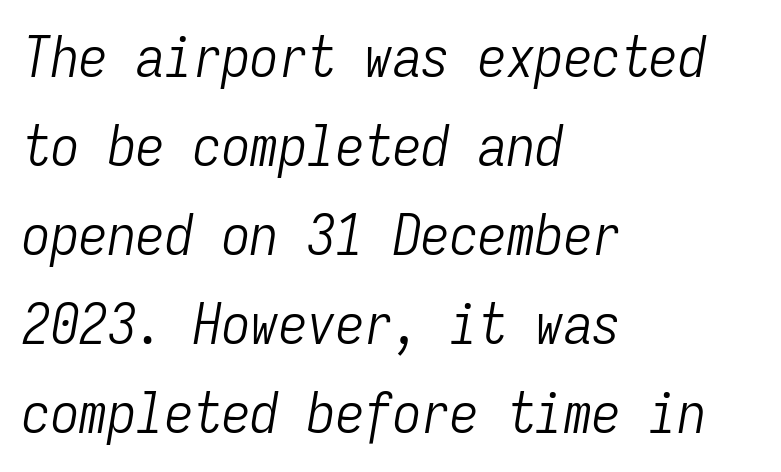
Is the type slanted? Yes — the strokes lean at a clear angle. Monospaced: the letters line up in strict vertical columns. Tracking value appears to be zero — textbook default spacing. Compared with a centered layout, this one pins lines to the left instead. Is the type heavy? It reads as light-to-regular instead. Horizontal bands of white between lines are of average thickness.
